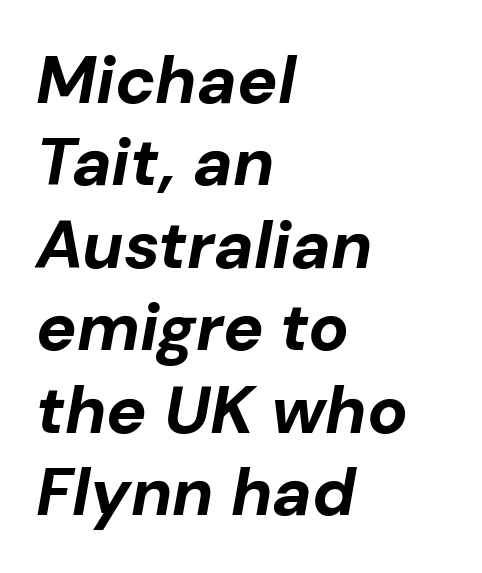
{"italic": "yes", "lean": "right", "slant_degrees": 10, "bold": "yes", "weight": "bold", "width": "normal", "stroke_contrast": "low", "x_height": "medium", "monospaced": "no", "underline": "no", "align": "left", "line_spacing_ratio": 1.23, "letter_spacing": "normal", "letter_spacing_em": 0.0, "glyph_px": 67}
